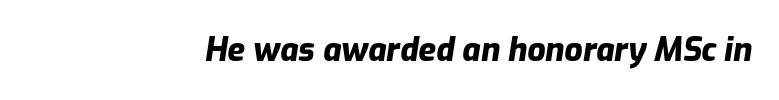
Only glyphs here, with clear space below each row. Heavy, bold letterforms. In terms of posture, this sample is oblique. Each letter keeps its own natural width here, so spacing adapts to shape. The letters sit at their default tracking, neither squeezed nor spread.
